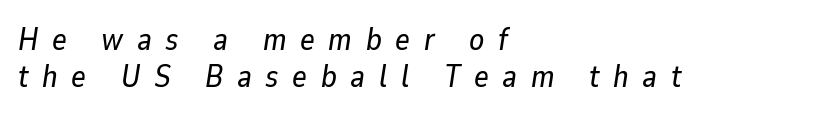
You could not count columns in this text — the font is proportionally spaced. Honestly, there is no underline to notice here at all. These lines stack with their left ends in a neat column. The lettering tilts uniformly, giving the passage an italic look.
